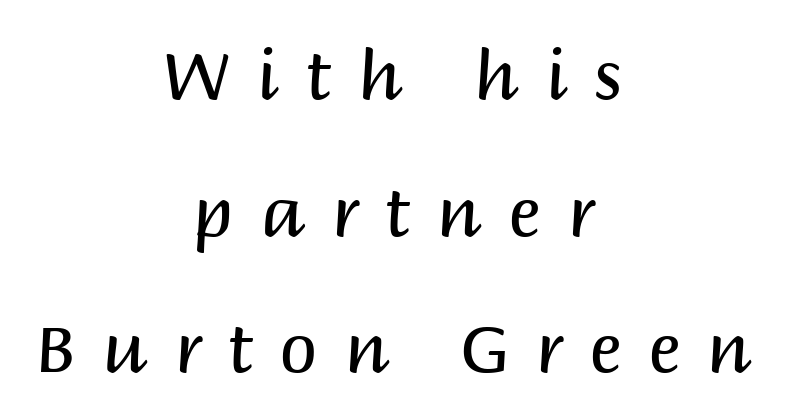
{"serif": "no", "bold": "no", "weight": "regular", "width": "normal", "stroke_contrast": "medium", "x_height": "large", "monospaced": "no", "underline": "no", "align": "center", "line_spacing": "loose", "line_spacing_ratio": 2.01, "letter_spacing": "wide", "letter_spacing_em": 0.39, "glyph_px": 68}
